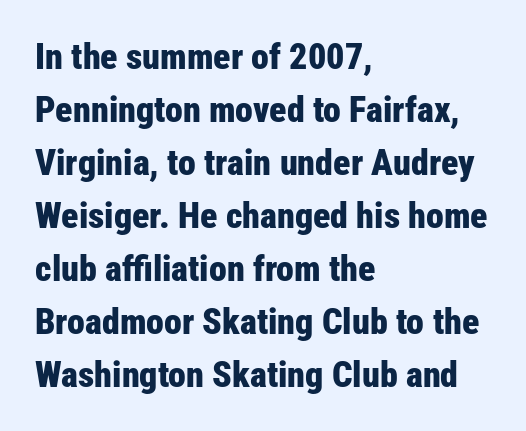
Serif or sans? Sans — the stroke terminals are bare. The passage shown has conventional tracking throughout. Lines of text with bare space underneath. Posture: vertical. Notice how the passage keeps a crisp vertical edge on the left only.
